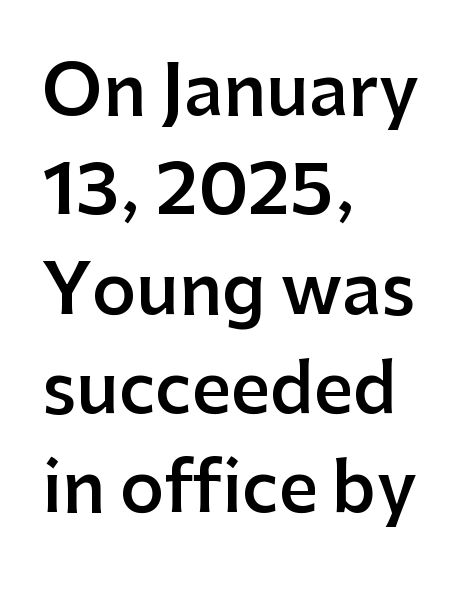
Q: Is the text bold? A: Semi-bold.
Q: Is the text italic (slanted)? A: No, it is upright.
Q: Is the typeface a serif or a sans-serif typeface? A: Sans-serif.
Q: Is the text underlined? A: No.
Q: How is the paragraph aligned? A: Left-aligned.
Q: Is the spacing between letters normal or unusually wide? A: Normal.
Q: Is the spacing between lines tight, normal or loose? A: Normal.
Q: Width (condensed, normal, or wide)? A: Normal.
Q: Stroke contrast? A: Low.
Q: x-height? A: Medium.
Q: Monospaced? A: No.
